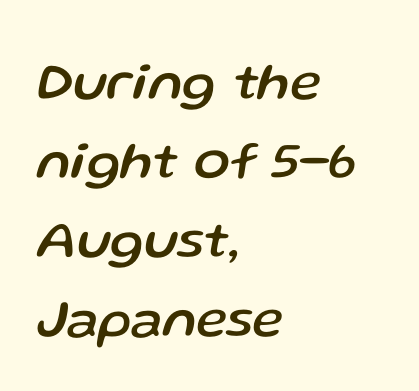
Yep, that's italic — everything's leaning. Beneath every word, the page is bare. Visually the block forms a straight wall on the left and a jagged coastline on the right. The rendering keeps characters at their native spacing. Varying glyph widths throughout — classic text-font behaviour. If you measured baseline to baseline, you'd find a middling distance.
